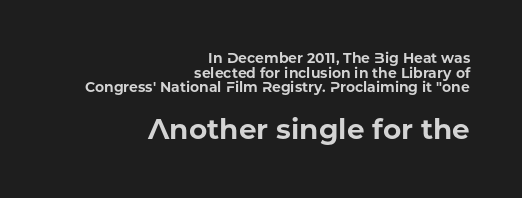
{"serif": "no", "italic": "no", "bold": "yes", "weight": "bold", "width": "normal", "stroke_contrast": "low", "x_height": "medium", "monospaced": "no", "underline": "no", "align": "right", "line_spacing": "tight", "line_spacing_ratio": 1.04, "letter_spacing": "normal", "letter_spacing_em": 0.0, "larger_block": "second", "size_ratio": 2.0, "glyph_px": 28}
